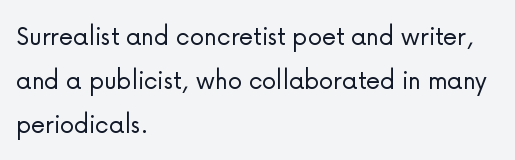
The image shows 29 px light sans-serif type, upright; set left-aligned, normal line spacing (1.52x), normal letter spacing, not underlined; low stroke contrast and a medium x-height.
